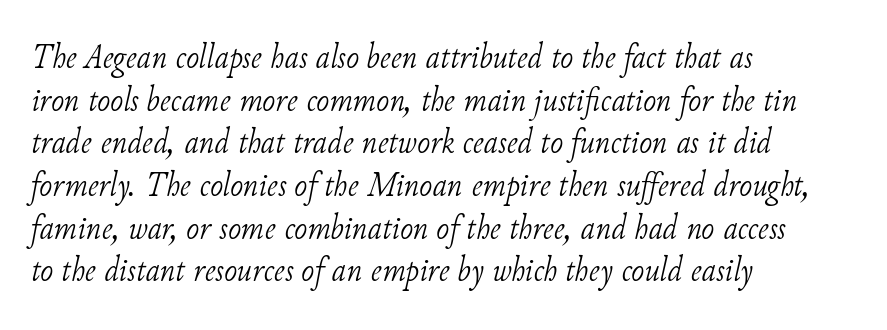
Q: Is the text bold? A: No.
Q: Is the text italic (slanted)? A: Yes, it leans right by about 11 degrees.
Q: Is the typeface a serif or a sans-serif typeface? A: Serif.
Q: Is the text underlined? A: No.
Q: How is the paragraph aligned? A: Left-aligned.
Q: Is the spacing between letters normal or unusually wide? A: Normal.
Q: Width (condensed, normal, or wide)? A: Normal.
Q: Stroke contrast? A: Low.
Q: x-height? A: Small.
Q: Monospaced? A: No.
